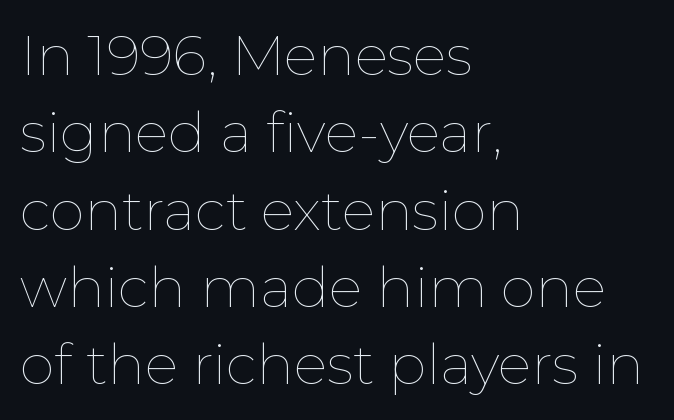
{"italic": "no", "bold": "no", "weight": "thin", "width": "normal", "stroke_contrast": "low", "x_height": "medium", "monospaced": "no", "underline": "no", "align": "left", "line_spacing": "normal", "line_spacing_ratio": 1.38, "letter_spacing": "normal", "letter_spacing_em": 0.0, "glyph_px": 56}
